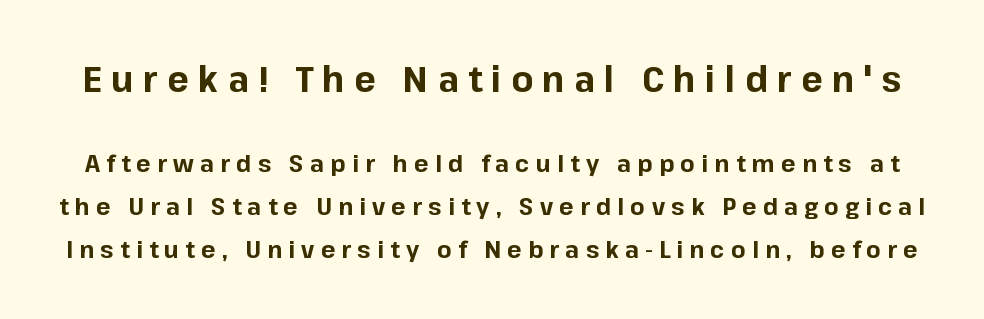
The image shows 36 px bold sans-serif type, upright; set line spacing 1.79x, unusually wide letter spacing (+0.26 em), not underlined; the first (top) block is 1.5x larger; low stroke contrast and a medium x-height.
